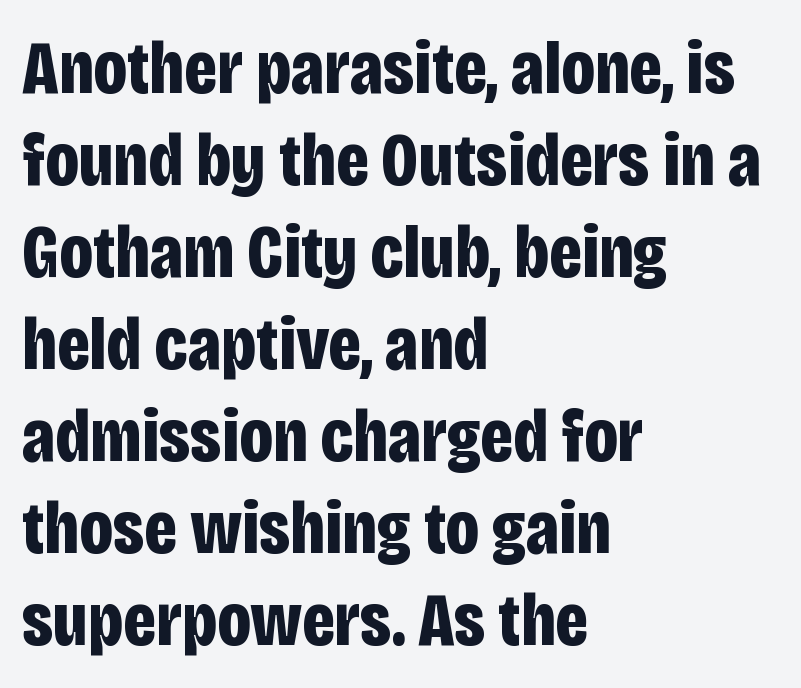
Q: Is the text bold? A: Yes.
Q: Is the text italic (slanted)? A: No, it is upright.
Q: Is the typeface a serif or a sans-serif typeface? A: Sans-serif.
Q: Is the text underlined? A: No.
Q: How is the paragraph aligned? A: Left-aligned.
Q: Is the spacing between letters normal or unusually wide? A: Normal.
Q: Width (condensed, normal, or wide)? A: Condensed.
Q: Stroke contrast? A: Low.
Q: x-height? A: Large.
Q: Monospaced? A: No.
